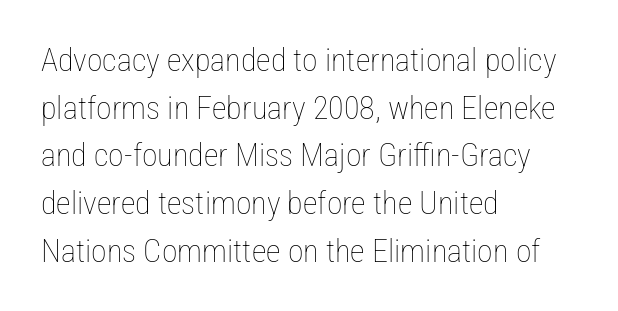
{"italic": "no", "bold": "no", "weight": "thin", "width": "condensed", "stroke_contrast": "low", "x_height": "medium", "monospaced": "no", "underline": "no", "align": "left", "line_spacing": "normal", "line_spacing_ratio": 1.49, "letter_spacing": "normal", "letter_spacing_em": 0.0, "glyph_px": 32}
